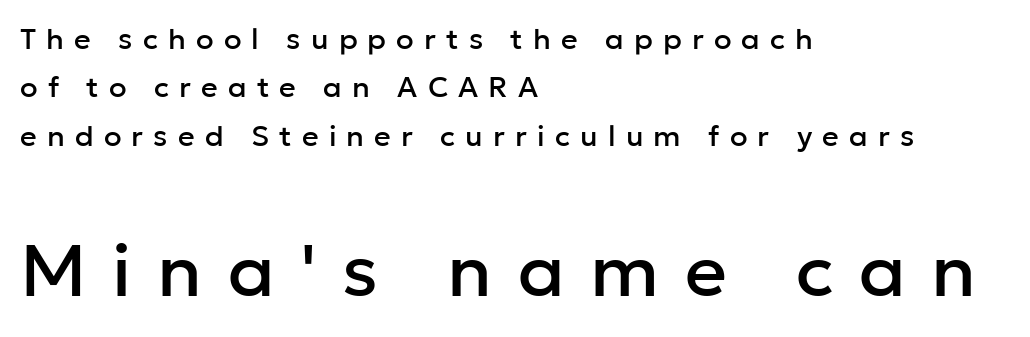
A typesetter would mark this as roman, not italic. Between one letter and the next there's a generous, obvious gap. Evenly set lines give the paragraph a standard silhouette. The passage shown is typed in a proportional face where columns would drift.
